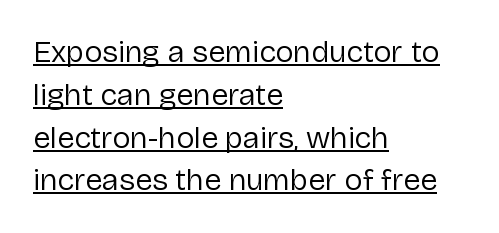
Underline: present. In CSS terms this would be text-align: left. Each letter keeps its own natural width here, so spacing adapts to shape. These lines are composed in type without serifs. Tall strokes in this sample are plumb rather than angled.
